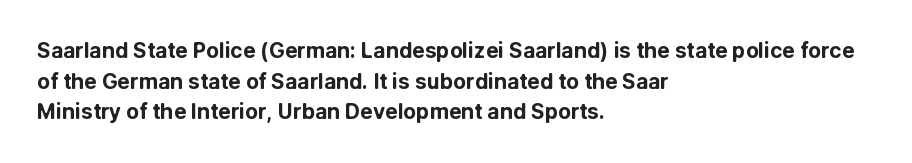
Q: Is the text bold? A: Yes.
Q: Is the text italic (slanted)? A: No, it is upright.
Q: Is the text underlined? A: No.
Q: How is the paragraph aligned? A: Left-aligned.
Q: Is the spacing between letters normal or unusually wide? A: Normal.
Q: Is the spacing between lines tight, normal or loose? A: Normal.
